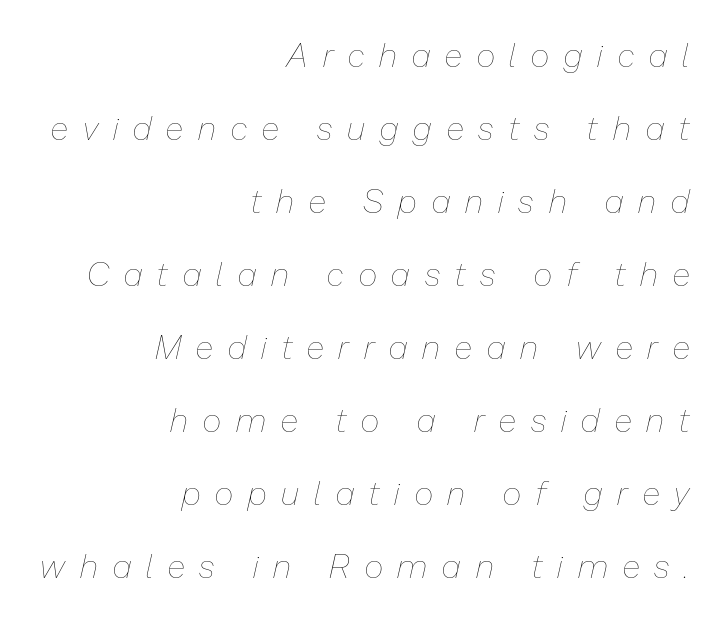
Q: Is the text bold? A: No.
Q: Is the text italic (slanted)? A: Yes, it leans right by about 13 degrees.
Q: Is the text underlined? A: No.
Q: How is the paragraph aligned? A: Right-aligned.
Q: Is the spacing between letters normal or unusually wide? A: Unusually wide.
Q: Is the spacing between lines tight, normal or loose? A: Loose.
Q: Width (condensed, normal, or wide)? A: Normal.
Q: Stroke contrast? A: Low.
Q: x-height? A: Medium.
Q: Monospaced? A: No.
